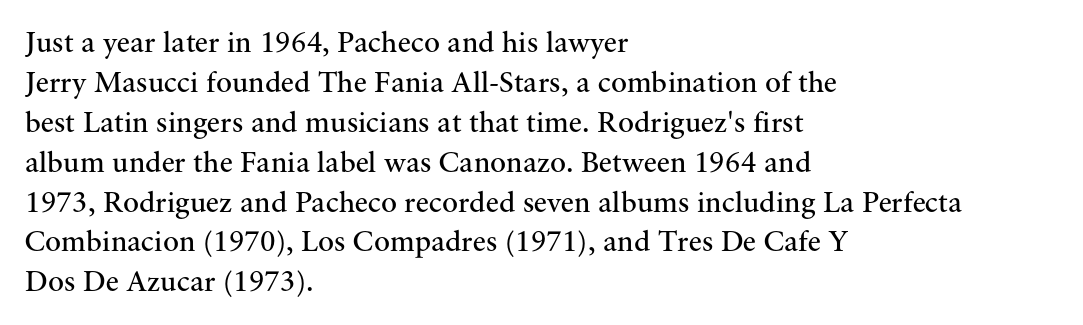
{"serif": "yes", "italic": "no", "bold": "no", "weight": "regular", "width": "normal", "stroke_contrast": "medium", "x_height": "small", "monospaced": "no", "underline": "no", "align": "left", "line_spacing": "normal", "line_spacing_ratio": 1.33, "letter_spacing": "normal", "letter_spacing_em": 0.0, "glyph_px": 30}
